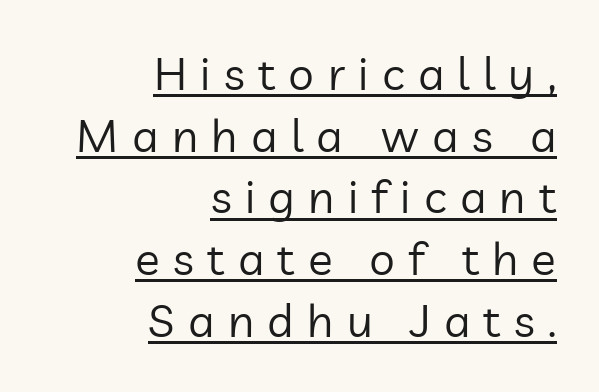
{"serif": "no", "italic": "no", "bold": "no", "weight": "regular", "width": "normal", "stroke_contrast": "low", "x_height": "medium", "monospaced": "no", "underline": "yes", "align": "right", "line_spacing": "normal", "line_spacing_ratio": 1.34, "letter_spacing": "wide", "letter_spacing_em": 0.29, "glyph_px": 46}
